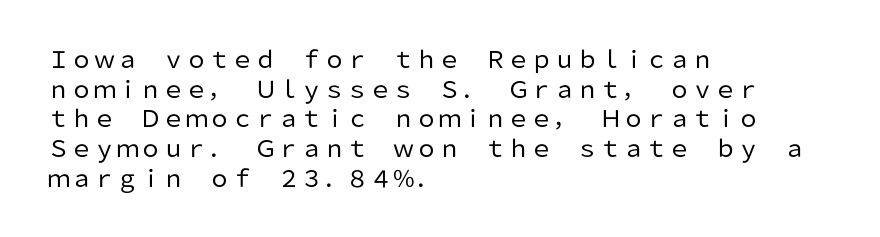
The lines sit at an ordinary, default distance from one another. The rag falls on the right side of this text block. The characters are drawn with everyday or finer stroke widths. Descender tails drop into unmarked territory.
